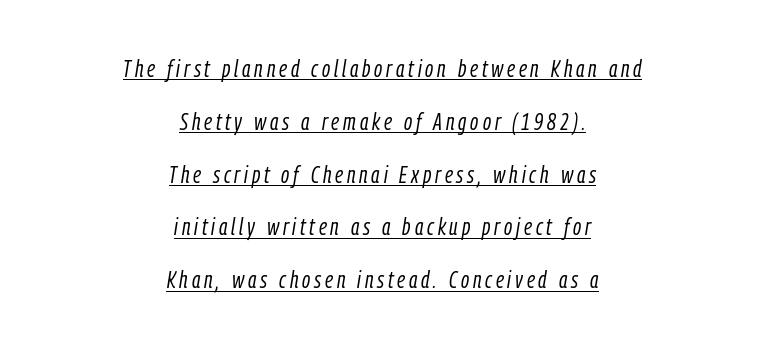
The image shows 24 px text type, italic (leaning right); set centered, loose line spacing (2.2x), underlined.
